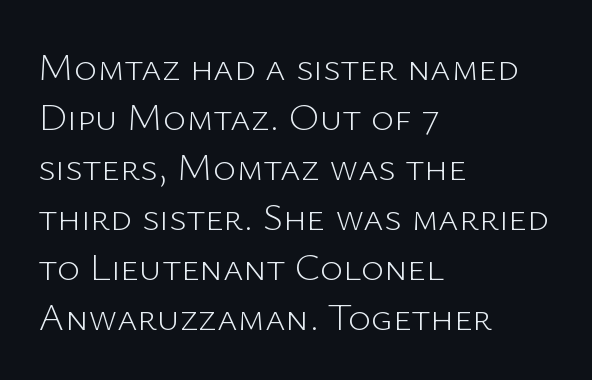
Stroke mass is kept to a normal reading level or below. Nothing sits at the stroke ends, so this counts as sans-serif. Horizontally, the lines are justified to the leading edge only. The area under the type is left untouched.
